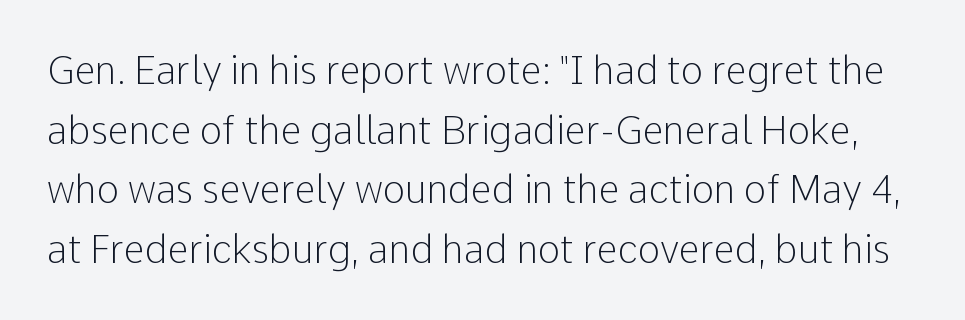
Q: Is the text bold? A: No.
Q: Is the text italic (slanted)? A: No, it is upright.
Q: Is the typeface a serif or a sans-serif typeface? A: Sans-serif.
Q: Is the text underlined? A: No.
Q: Is the spacing between letters normal or unusually wide? A: Normal.
Q: Is the spacing between lines tight, normal or loose? A: Normal.
Q: Width (condensed, normal, or wide)? A: Normal.
Q: Stroke contrast? A: Low.
Q: x-height? A: Medium.
Q: Monospaced? A: No.
